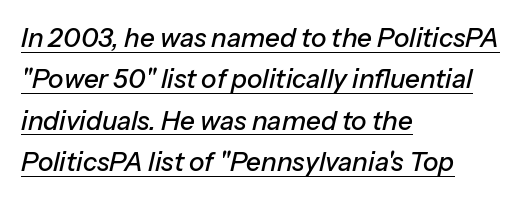
{"italic": "yes", "lean": "right", "slant_degrees": 13, "underline": "yes", "align": "left", "line_spacing": "normal", "line_spacing_ratio": 1.59, "letter_spacing": "normal", "letter_spacing_em": 0.0, "glyph_px": 26}
